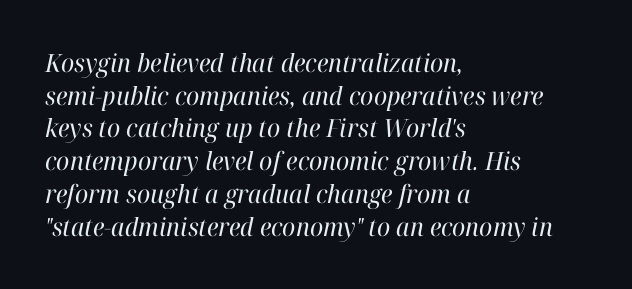
{"italic": "yes", "lean": "right", "slant_degrees": 12, "bold": "no", "underline": "no", "align": "left", "line_spacing": "normal", "line_spacing_ratio": 1.31, "letter_spacing": "normal", "letter_spacing_em": 0.0, "glyph_px": 25}
